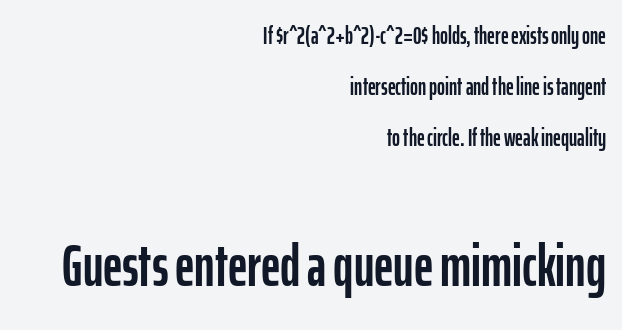
The image shows 60 px condensed sans-serif type, upright; set right-aligned, loose line spacing (2.13x), normal letter spacing, not underlined; the second (bottom) block is 2.5x larger; low stroke contrast and a medium x-height.
